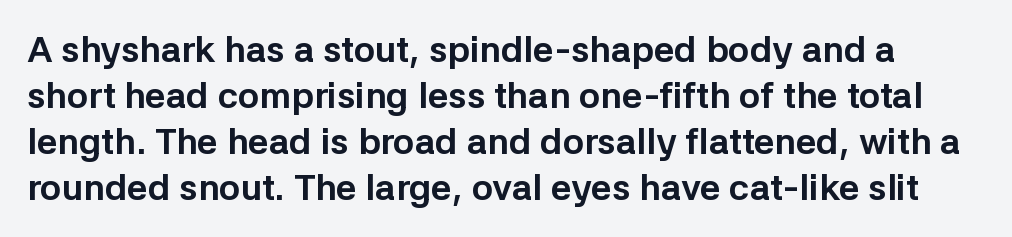
Q: Is the text bold? A: Yes.
Q: Is the text italic (slanted)? A: No, it is upright.
Q: Is the typeface a serif or a sans-serif typeface? A: Sans-serif.
Q: Is the text underlined? A: No.
Q: Is the spacing between letters normal or unusually wide? A: Normal.
Q: Is the spacing between lines tight, normal or loose? A: Normal.
Q: Width (condensed, normal, or wide)? A: Normal.
Q: Stroke contrast? A: Low.
Q: x-height? A: Medium.
Q: Monospaced? A: No.
